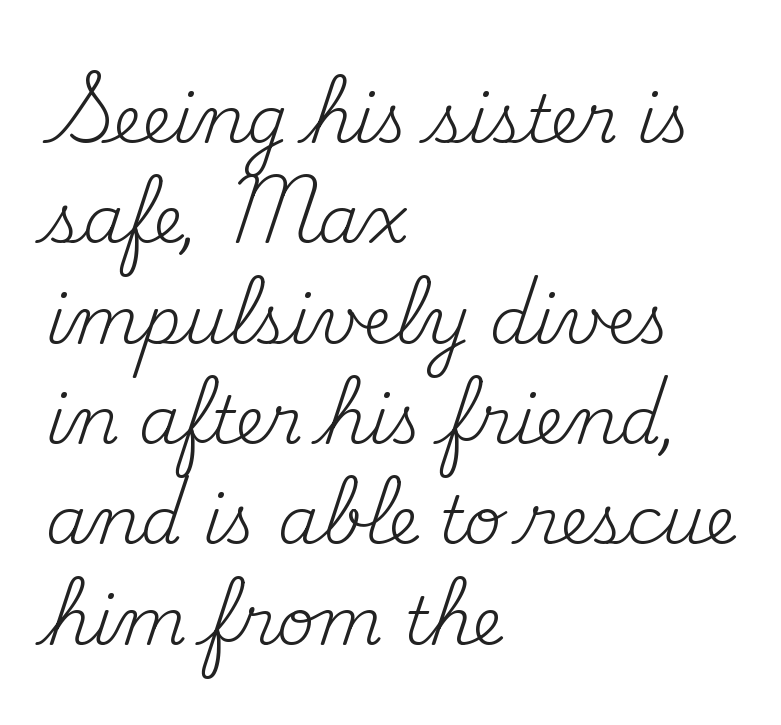
Q: Is the text bold? A: No.
Q: Is the text italic (slanted)? A: Yes.
Q: Is the typeface a serif or a sans-serif typeface? A: Serif.
Q: Is the text underlined? A: No.
Q: How is the paragraph aligned? A: Left-aligned.
Q: Is the spacing between letters normal or unusually wide? A: Normal.
Q: Is the spacing between lines tight, normal or loose? A: Normal.
Q: Width (condensed, normal, or wide)? A: Normal.
Q: Stroke contrast? A: Medium.
Q: x-height? A: Small.
Q: Monospaced? A: No.
